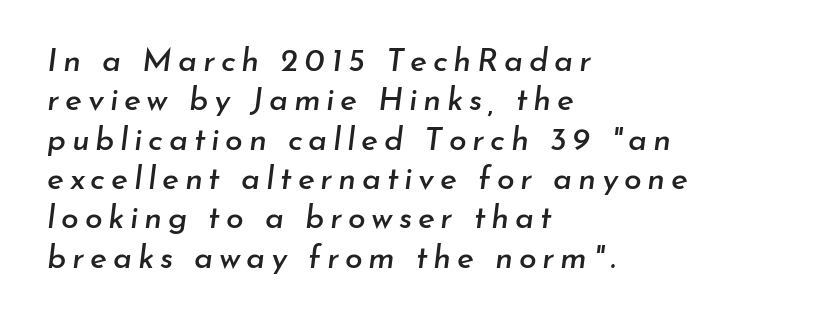
{"italic": "yes", "lean": "right", "slant_degrees": 7, "width": "normal", "stroke_contrast": "low", "x_height": "small", "monospaced": "no", "underline": "no", "align": "left", "line_spacing_ratio": 1.23, "glyph_px": 32}
